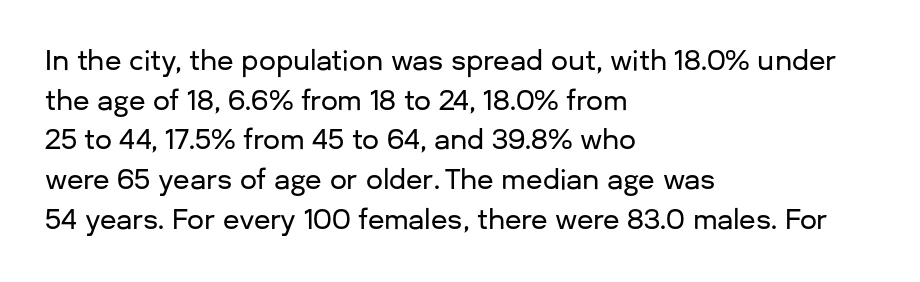
Q: Is the text italic (slanted)? A: No, it is upright.
Q: Is the text underlined? A: No.
Q: How is the paragraph aligned? A: Left-aligned.
Q: Is the spacing between letters normal or unusually wide? A: Normal.
Q: Is the spacing between lines tight, normal or loose? A: Normal.
